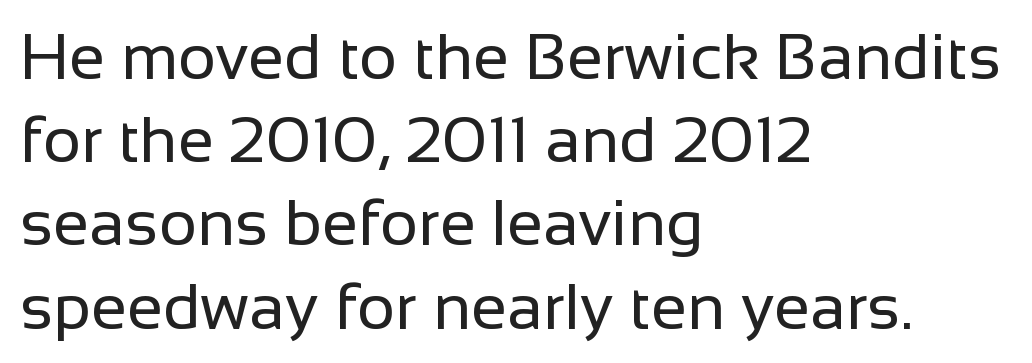
Q: Is the text bold? A: No.
Q: Is the text italic (slanted)? A: No, it is upright.
Q: Is the typeface a serif or a sans-serif typeface? A: Sans-serif.
Q: Is the text underlined? A: No.
Q: How is the paragraph aligned? A: Left-aligned.
Q: Is the spacing between letters normal or unusually wide? A: Normal.
Q: Is the spacing between lines tight, normal or loose? A: Normal.
Q: Width (condensed, normal, or wide)? A: Normal.
Q: Stroke contrast? A: Low.
Q: x-height? A: Medium.
Q: Monospaced? A: No.
